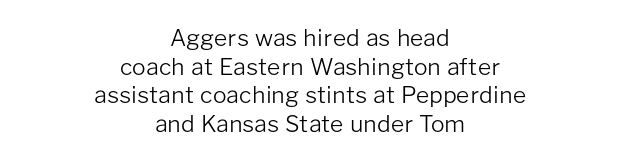
In CSS terms this would be text-align: center. Vertically, the passage feels balanced, rows spaced as you'd expect. The letterforms sit at book weight or below. The lettering stays uniformly vertical, giving the passage a roman look. The specimen omits any rule beneath the text block's lines.
